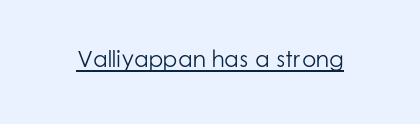
The image shows 23 px text type, upright; set normal letter spacing, underlined.
